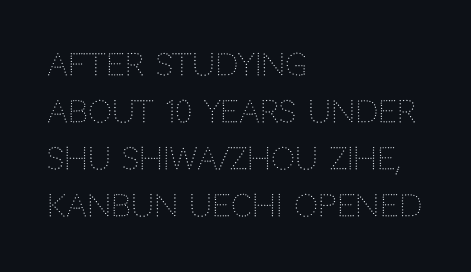
Line starts are locked; line ends wander. Stroke thickness stays within the range of a standard reading face or lighter. The words here are not underlined. In terms of letterform style, serifs are entirely absent. Does the leading feel generous? No, just average.
